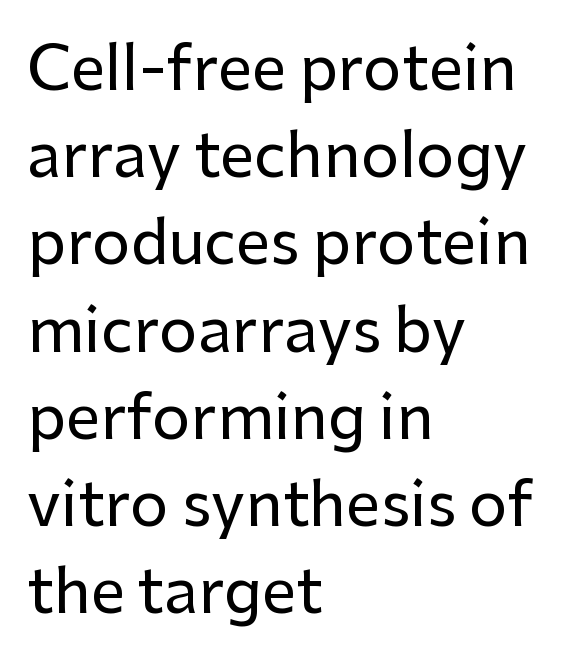
{"serif": "no", "italic": "no", "width": "normal", "stroke_contrast": "low", "x_height": "medium", "monospaced": "no", "underline": "no", "align": "left", "line_spacing": "normal", "line_spacing_ratio": 1.43, "letter_spacing": "normal", "letter_spacing_em": 0.0, "glyph_px": 61}
